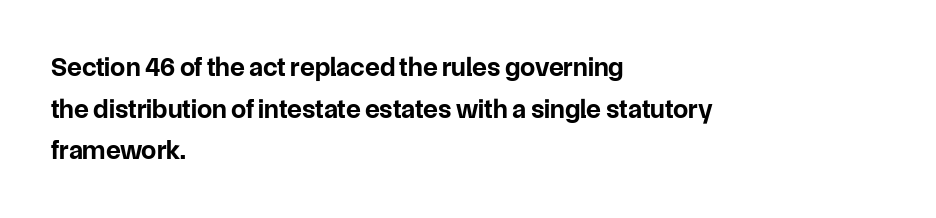
{"italic": "no", "bold": "yes", "underline": "no", "align": "left", "line_spacing": "normal", "line_spacing_ratio": 1.54, "letter_spacing": "normal", "letter_spacing_em": 0.0, "glyph_px": 27}
